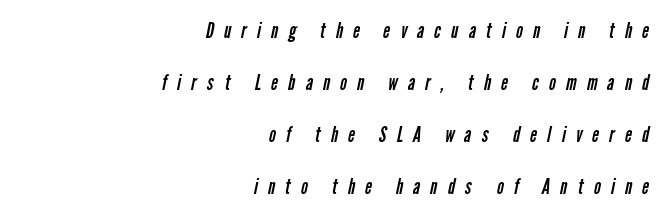
Q: Is the text bold? A: No.
Q: Is the text underlined? A: No.
Q: How is the paragraph aligned? A: Right-aligned.
Q: Is the spacing between letters normal or unusually wide? A: Unusually wide.
Q: Is the spacing between lines tight, normal or loose? A: Loose.
